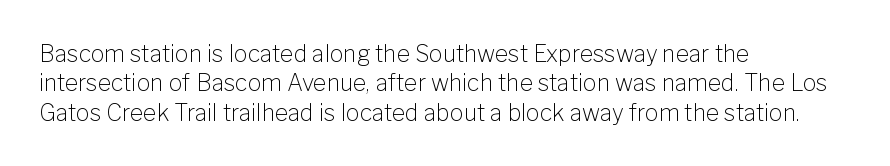
Q: Is the text bold? A: No.
Q: Is the text italic (slanted)? A: No, it is upright.
Q: Is the text underlined? A: No.
Q: How is the paragraph aligned? A: Left-aligned.
Q: Is the spacing between letters normal or unusually wide? A: Normal.
Q: Is the spacing between lines tight, normal or loose? A: Normal.
